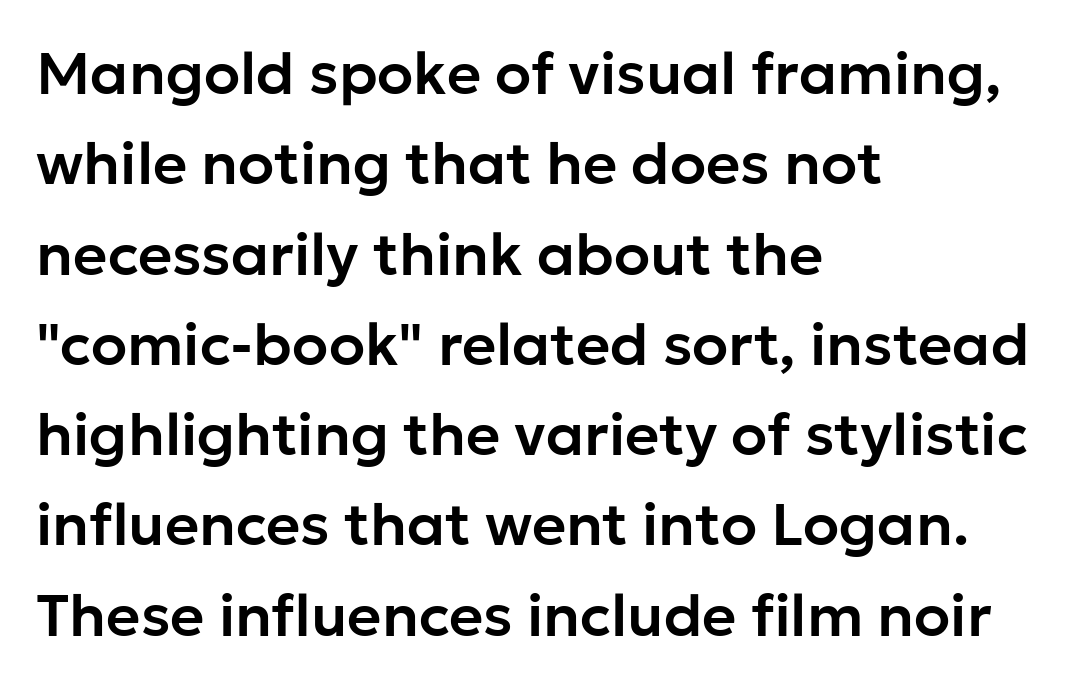
{"serif": "no", "italic": "no", "width": "normal", "stroke_contrast": "low", "x_height": "medium", "monospaced": "no", "underline": "no", "align": "left", "line_spacing": "normal", "line_spacing_ratio": 1.53, "letter_spacing": "normal", "letter_spacing_em": 0.0, "glyph_px": 59}
